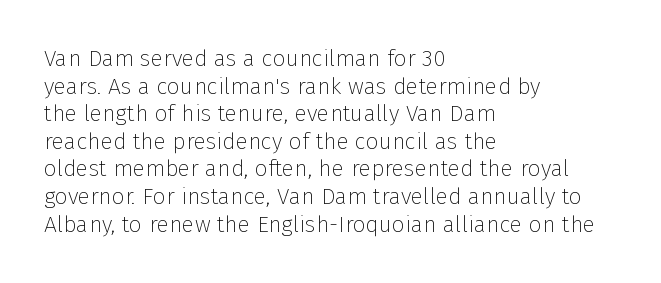
{"italic": "no", "bold": "no", "underline": "no", "align": "left", "line_spacing_ratio": 1.2, "letter_spacing": "normal", "letter_spacing_em": 0.0, "glyph_px": 23}
